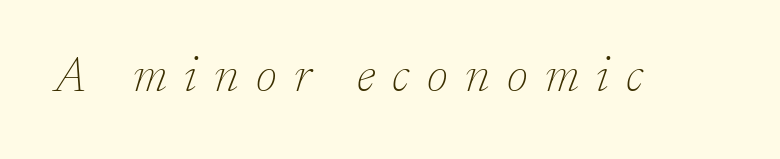
The image shows 48 px thin serif type, italic (leaning right); set unusually wide letter spacing (+0.36 em), not underlined; low stroke contrast and a medium x-height.
